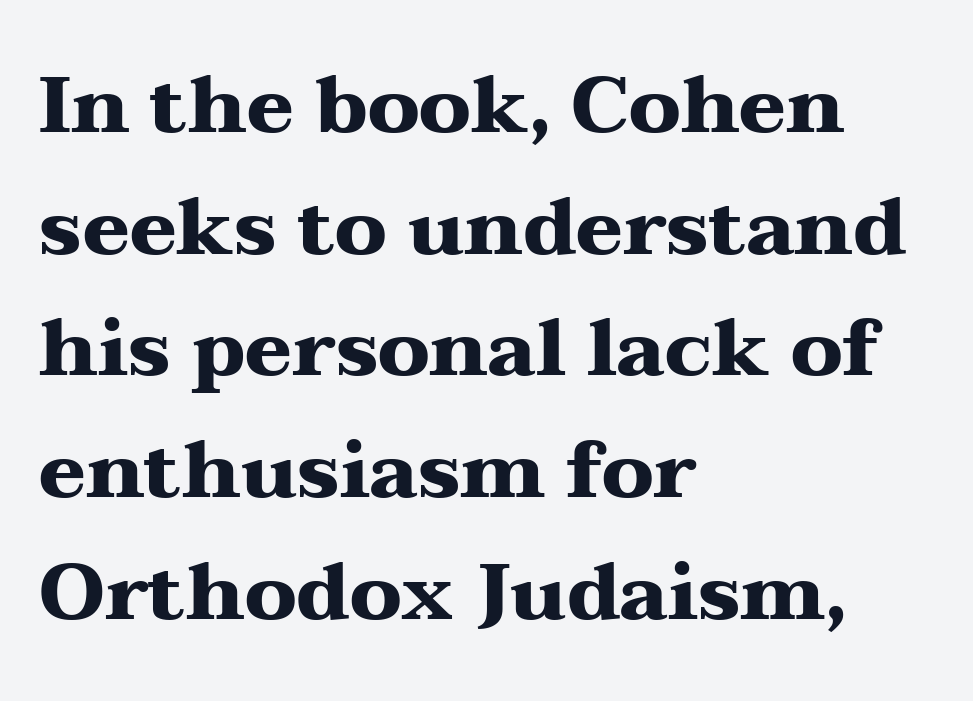
{"serif": "yes", "italic": "no", "bold": "yes", "weight": "heavy", "width": "wide", "stroke_contrast": "medium", "x_height": "medium", "monospaced": "no", "underline": "no", "align": "left", "line_spacing": "normal", "line_spacing_ratio": 1.54, "letter_spacing": "normal", "letter_spacing_em": 0.0, "glyph_px": 79}
